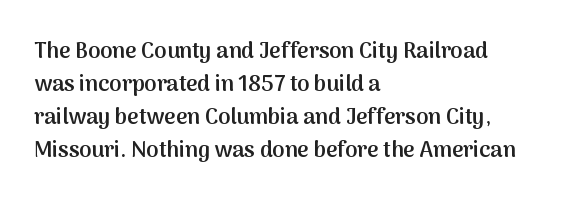
Ascenders rise straight up at ninety degrees. No word sits above an underline. Casual observation: everything's shoved over to the left. Between one letter and the next there's only the usual sliver of space.
